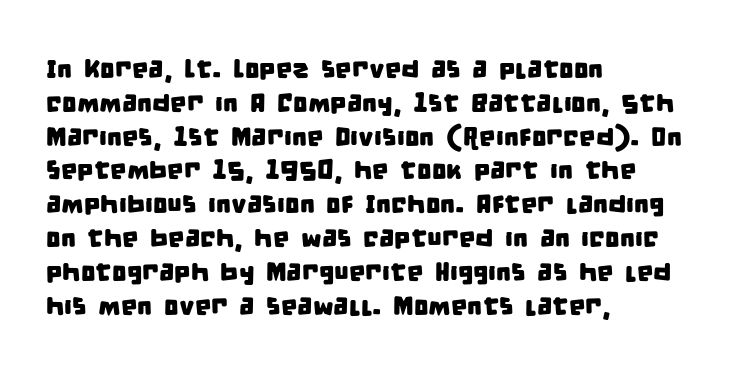
The image shows 26 px text type; set left-aligned, normal line spacing (1.3x), normal letter spacing, not underlined.
